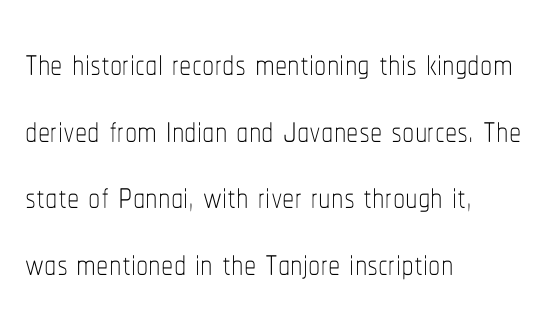
Q: Is the text bold? A: No.
Q: Is the text italic (slanted)? A: No, it is upright.
Q: Is the text underlined? A: No.
Q: How is the paragraph aligned? A: Left-aligned.
Q: Is the spacing between letters normal or unusually wide? A: Normal.
Q: Is the spacing between lines tight, normal or loose? A: Normal.
Q: Width (condensed, normal, or wide)? A: Condensed.
Q: Stroke contrast? A: Low.
Q: x-height? A: Medium.
Q: Monospaced? A: No.
